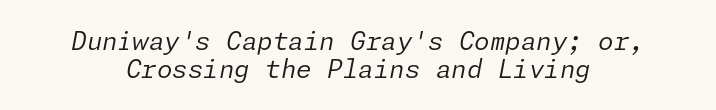
An italicized treatment has been applied to the whole sample. Is this a heavy cut? Hardly; it is regular or lighter. In terms of letterspacing, this is plain default setting. The rendering positions every line midway between the sides.
